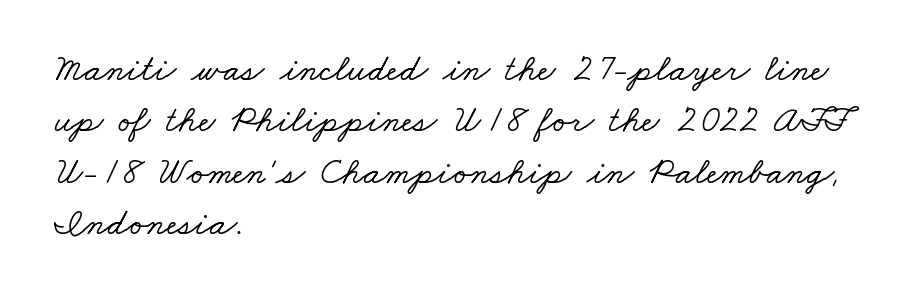
The image shows 38 px wide serif type; set left-aligned, normal line spacing (1.35x), normal letter spacing, not underlined; low stroke contrast and a small x-height.
